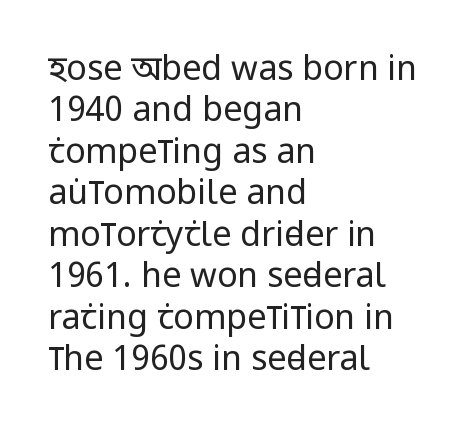
{"serif": "no", "italic": "no", "bold": "no", "weight": "regular", "width": "condensed", "stroke_contrast": "low", "x_height": "large", "monospaced": "no", "underline": "no", "align": "left", "line_spacing_ratio": 1.22, "letter_spacing": "normal", "letter_spacing_em": 0.0, "glyph_px": 34}
